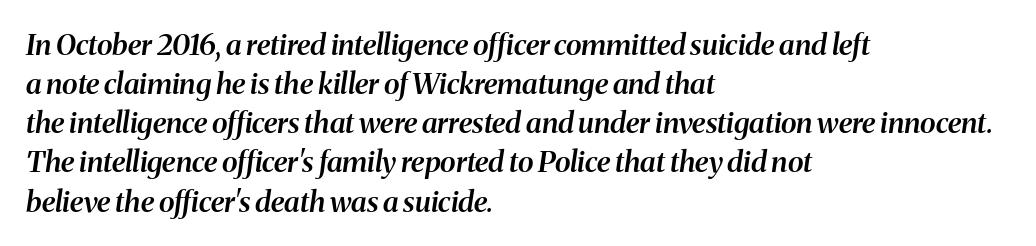
Q: Is the text bold? A: Semi-bold.
Q: Is the text italic (slanted)? A: Yes, it leans right by about 8 degrees.
Q: Is the typeface a serif or a sans-serif typeface? A: Serif.
Q: Is the text underlined? A: No.
Q: How is the paragraph aligned? A: Left-aligned.
Q: Is the spacing between letters normal or unusually wide? A: Normal.
Q: Is the spacing between lines tight, normal or loose? A: Normal.
Q: Width (condensed, normal, or wide)? A: Normal.
Q: Stroke contrast? A: Medium.
Q: x-height? A: Medium.
Q: Monospaced? A: No.
